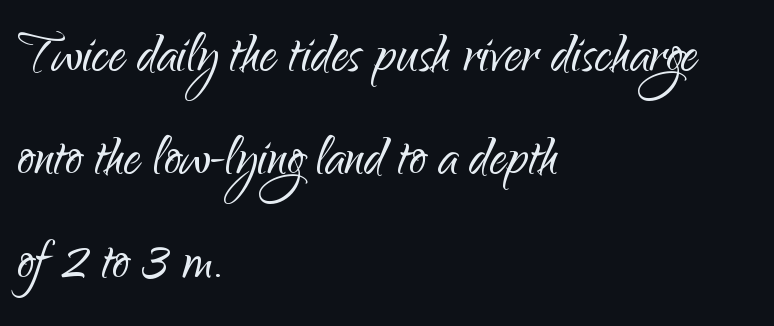
{"serif": "no", "bold": "no", "weight": "light", "width": "normal", "stroke_contrast": "low", "x_height": "small", "monospaced": "no", "underline": "no", "align": "left", "line_spacing": "normal", "line_spacing_ratio": 1.52, "letter_spacing": "normal", "letter_spacing_em": 0.0, "glyph_px": 68}
